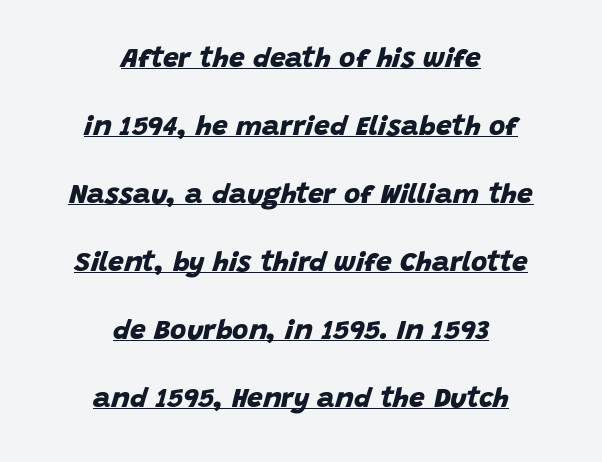
Q: Is the text bold? A: Yes.
Q: Is the typeface a serif or a sans-serif typeface? A: Sans-serif.
Q: Is the text underlined? A: Yes.
Q: How is the paragraph aligned? A: Centered.
Q: Is the spacing between letters normal or unusually wide? A: Normal.
Q: Is the spacing between lines tight, normal or loose? A: Loose.
Q: Width (condensed, normal, or wide)? A: Normal.
Q: Stroke contrast? A: Low.
Q: x-height? A: Large.
Q: Monospaced? A: No.
